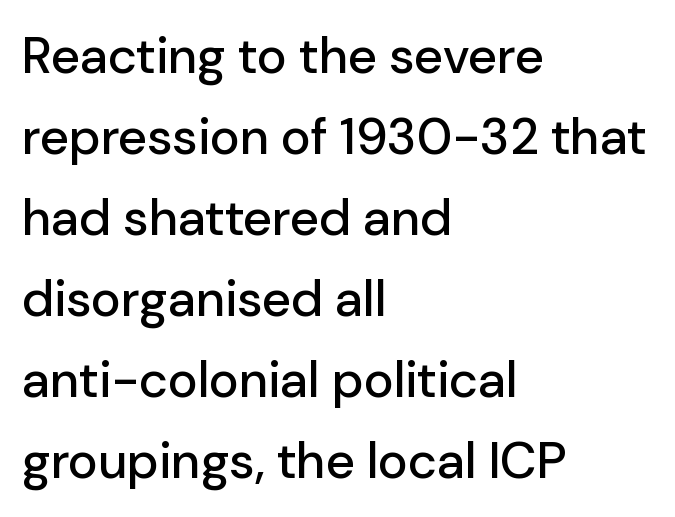
The image shows 51 px sans-serif type, upright; set left-aligned, normal line spacing (1.59x), normal letter spacing, not underlined; low stroke contrast and a medium x-height.
